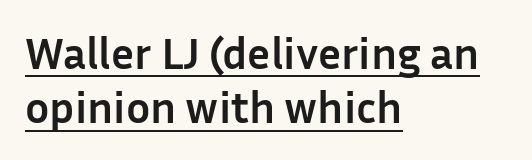
{"serif": "no", "italic": "no", "bold": "yes", "weight": "semibold", "width": "normal", "stroke_contrast": "low", "x_height": "medium", "monospaced": "no", "underline": "yes", "align": "left", "line_spacing_ratio": 1.21, "letter_spacing": "normal", "letter_spacing_em": 0.0, "glyph_px": 45}
